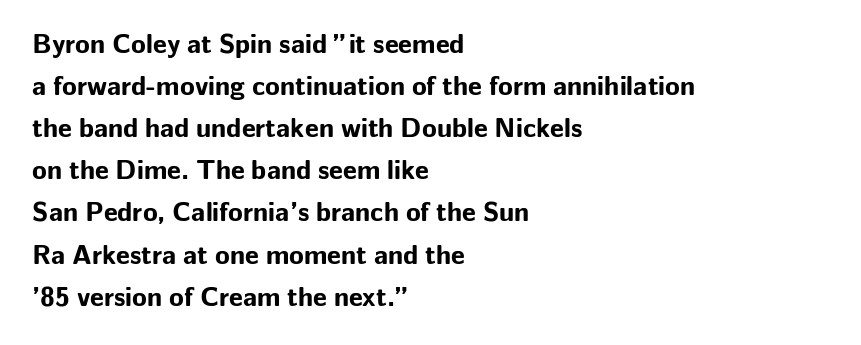
Nothing unusual about the tracking: characters are spaced as the font intends. Layout note: lines flush left. Does the lettering tilt? It doesn't — this is upright. The characters look thick and weighty, a clear bold. If you measured baseline to baseline, you'd find a middling distance. Underlining? Definitely not there.
